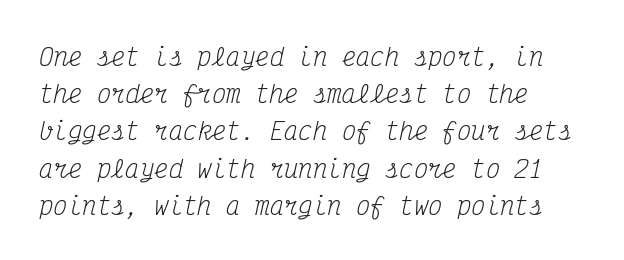
Any mark beneath the type? The region is blank. Glyph-to-glyph distance matches everyday printed text. Would a proofreader flag this as italicized? Yes. In CSS terms this would be text-align: left. Vertical spacing — default.
